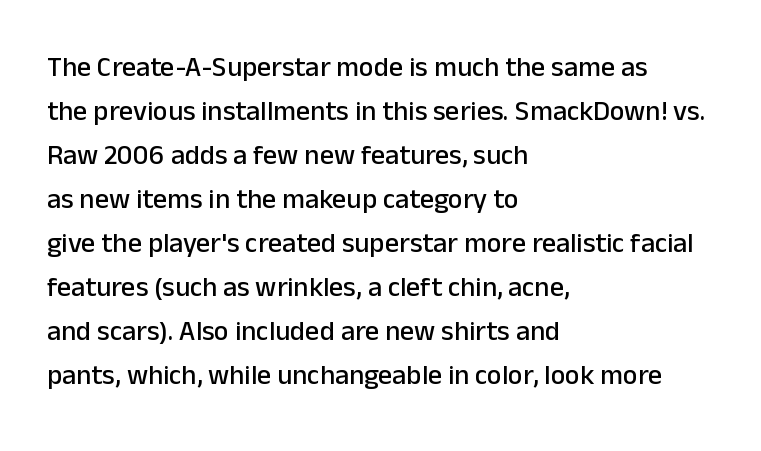
{"serif": "no", "italic": "no", "width": "normal", "stroke_contrast": "low", "x_height": "medium", "monospaced": "no", "underline": "no", "align": "left", "line_spacing": "normal", "line_spacing_ratio": 1.57, "letter_spacing": "normal", "letter_spacing_em": 0.0, "glyph_px": 28}
